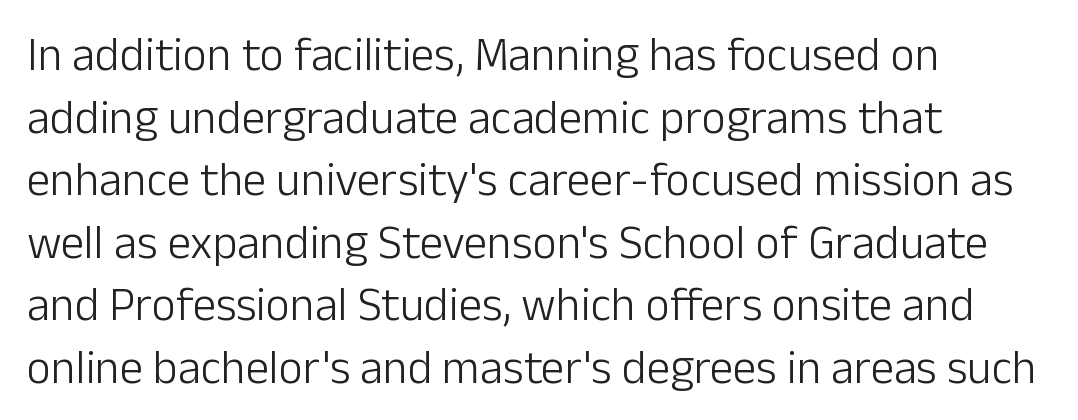
Q: Is the text bold? A: No.
Q: Is the text italic (slanted)? A: No, it is upright.
Q: Is the typeface a serif or a sans-serif typeface? A: Sans-serif.
Q: Is the text underlined? A: No.
Q: How is the paragraph aligned? A: Left-aligned.
Q: Is the spacing between letters normal or unusually wide? A: Normal.
Q: Is the spacing between lines tight, normal or loose? A: Normal.
Q: Width (condensed, normal, or wide)? A: Normal.
Q: Stroke contrast? A: Low.
Q: x-height? A: Medium.
Q: Monospaced? A: No.
